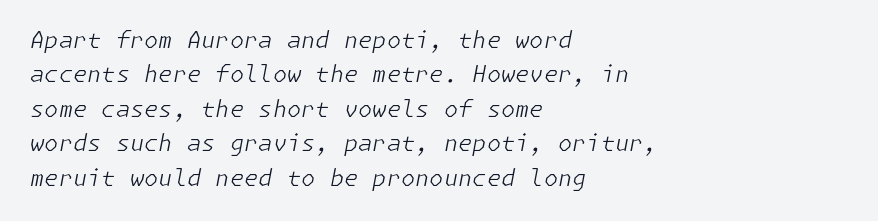
The image shows 23 px text type, italic (leaning right); set left-aligned, normal line spacing (1.5x), normal letter spacing, not underlined.
